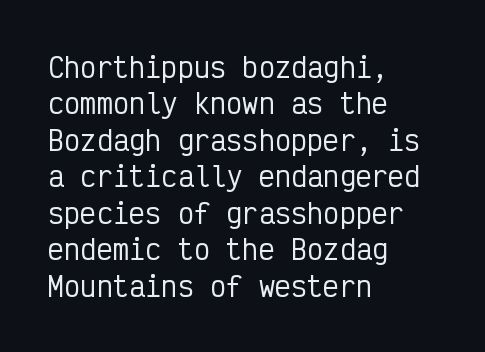
Q: Is the text italic (slanted)? A: No, it is upright.
Q: Is the text underlined? A: No.
Q: How is the paragraph aligned? A: Left-aligned.
Q: Is the spacing between letters normal or unusually wide? A: Normal.
Q: Is the spacing between lines tight, normal or loose? A: Normal.
